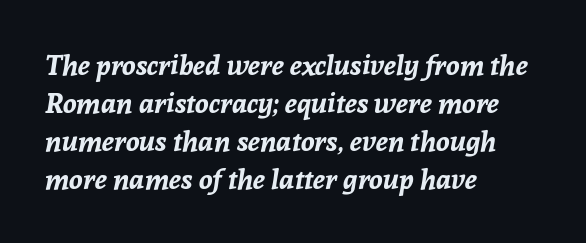
The image shows 28 px bold type, italic (leaning right); set left-aligned, normal line spacing (1.36x), normal letter spacing, not underlined; low stroke contrast and a medium x-height.
